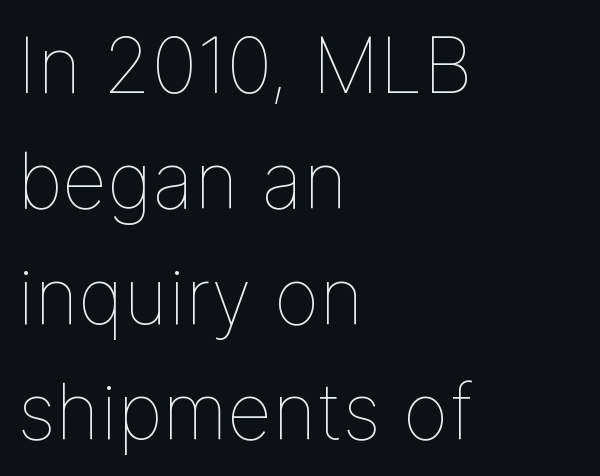
Q: Is the text bold? A: No.
Q: Is the text italic (slanted)? A: No, it is upright.
Q: Is the text underlined? A: No.
Q: How is the paragraph aligned? A: Left-aligned.
Q: Is the spacing between letters normal or unusually wide? A: Normal.
Q: Is the spacing between lines tight, normal or loose? A: Normal.
Q: Width (condensed, normal, or wide)? A: Normal.
Q: Stroke contrast? A: Low.
Q: x-height? A: Medium.
Q: Monospaced? A: No.
